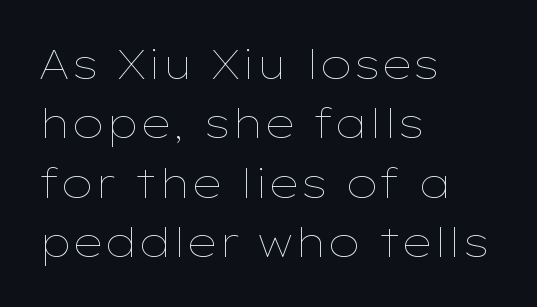
The face looks like a standard text weight, possibly lighter. Plain, unruled lines of type. Compared with typical body copy, the letter spacing here is the same. If you measured baseline to baseline, you'd find a middling distance. Line beginnings align vertically; line endings do not.
